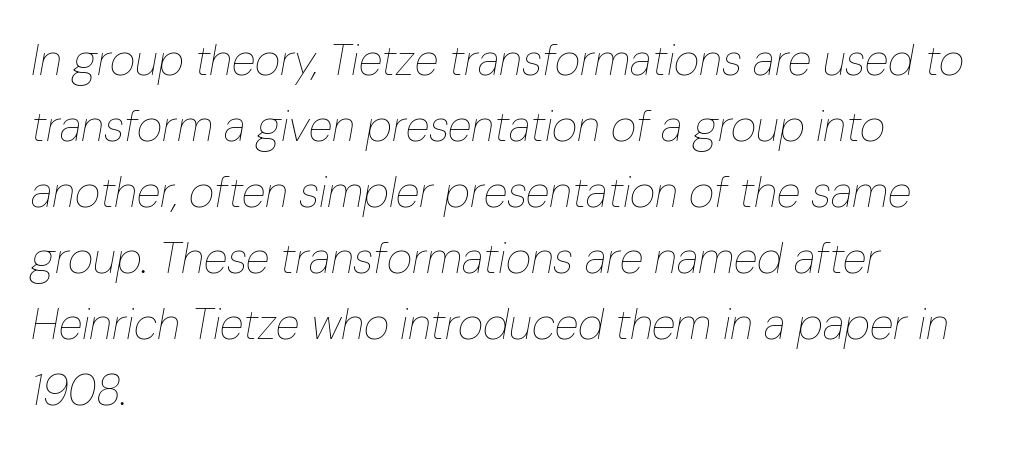
The image shows 44 px thin, condensed type, italic (leaning right); set left-aligned, normal line spacing (1.5x), normal letter spacing, not underlined; low stroke contrast and a medium x-height.
